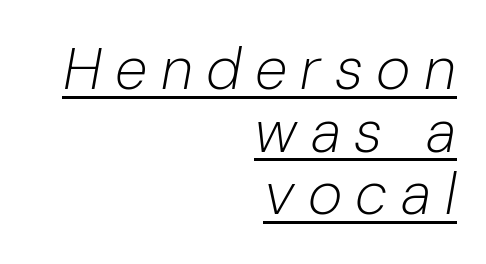
Weight: not bold — regular or lighter. Spacing verdict: proportional, widths tailored to each character. This block would grow much taller if given ordinary leading; it's compressed now. Visually the block forms a straight wall on the right and a jagged coastline on the left.
